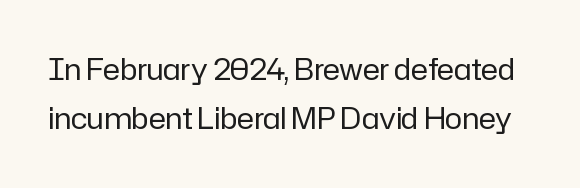
Short note: letters normally spaced. The axis of the letterforms is exactly vertical. The line-height multiplier appears to be the usual default. The type family on display is of the sans-serif kind. Think of a printed novel: that variable character pitch is what you see here. Descenders are the only things crossing below the line.
